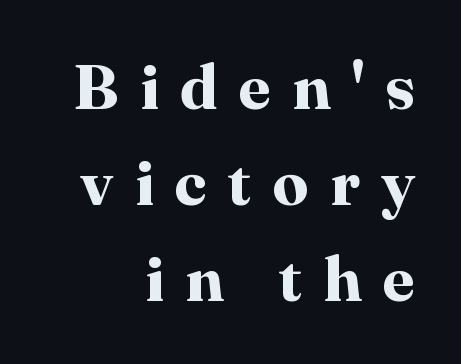
What kind of face is this? One with serifs. The horizontal fit of the characters is loose and conspicuously gappy. Summary of vertical rhythm: regular, with standard interline spacing. Typographic density is high because the face is bold. Looks like regular typesetting: each glyph gets only the width it needs. The type sits square on the baseline with zero lean.
